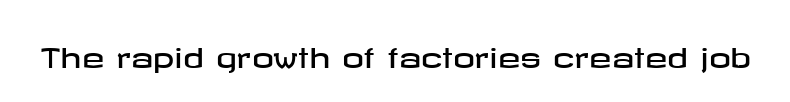
Q: Is the text italic (slanted)? A: No, it is upright.
Q: Is the text underlined? A: No.
Q: Is the spacing between letters normal or unusually wide? A: Normal.
